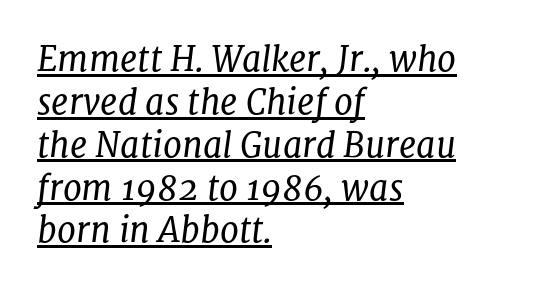
You could not count columns in this text — the font is proportionally spaced. The passage shown has conventional tracking throughout. Students, observe the line beneath the letters — that is underlining. This is not heavy type; no bold has been used. Whoever set this chose a conventional vertical rhythm. Yep, that's italic — everything's leaning.
